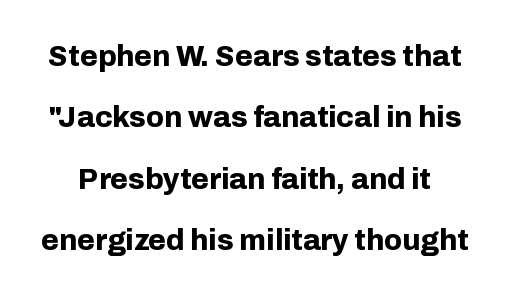
Q: Is the text bold? A: Yes.
Q: Is the text italic (slanted)? A: No, it is upright.
Q: Is the typeface a serif or a sans-serif typeface? A: Sans-serif.
Q: Is the text underlined? A: No.
Q: Is the spacing between letters normal or unusually wide? A: Normal.
Q: Is the spacing between lines tight, normal or loose? A: Loose.
Q: Width (condensed, normal, or wide)? A: Normal.
Q: Stroke contrast? A: Low.
Q: x-height? A: Medium.
Q: Monospaced? A: No.
